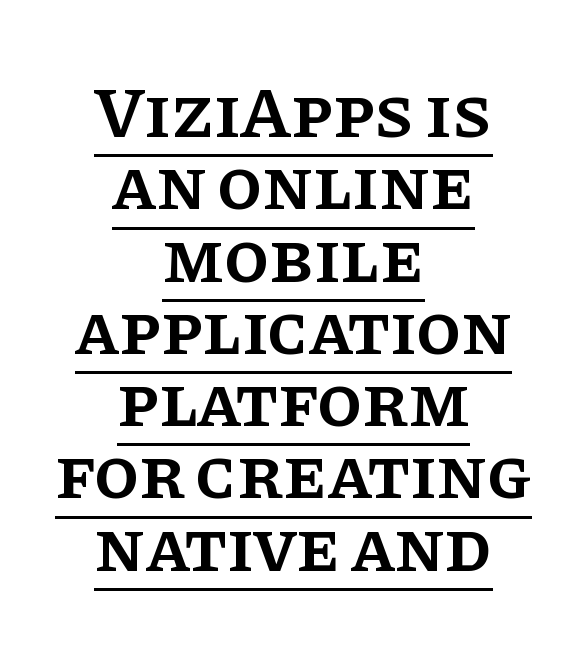
{"serif": "yes", "italic": "no", "bold": "semi", "weight": "semibold", "width": "normal", "stroke_contrast": "low", "x_height": "large", "monospaced": "no", "underline": "yes", "align": "center", "line_spacing": "tight", "line_spacing_ratio": 0.99, "letter_spacing": "normal", "letter_spacing_em": 0.0, "glyph_px": 73}
